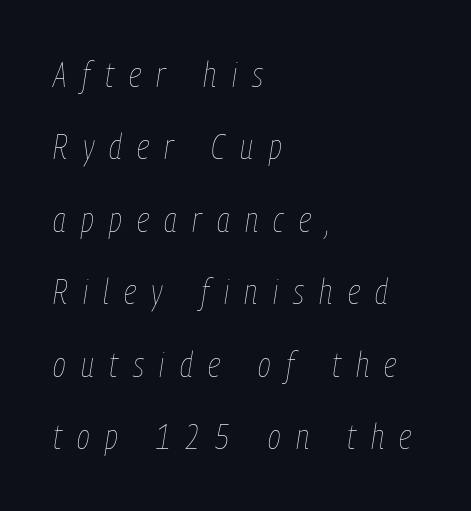
The specimen omits any rule beneath the text block's lines. The letterforms sit at book weight or below. Casual observation: everything's shoved over to the left. You could fit nearly another row in the gap between these rows. Think of a printed novel: that variable character pitch is what you see here. Glyph-to-glyph distance is far greater than everyday printed text.
